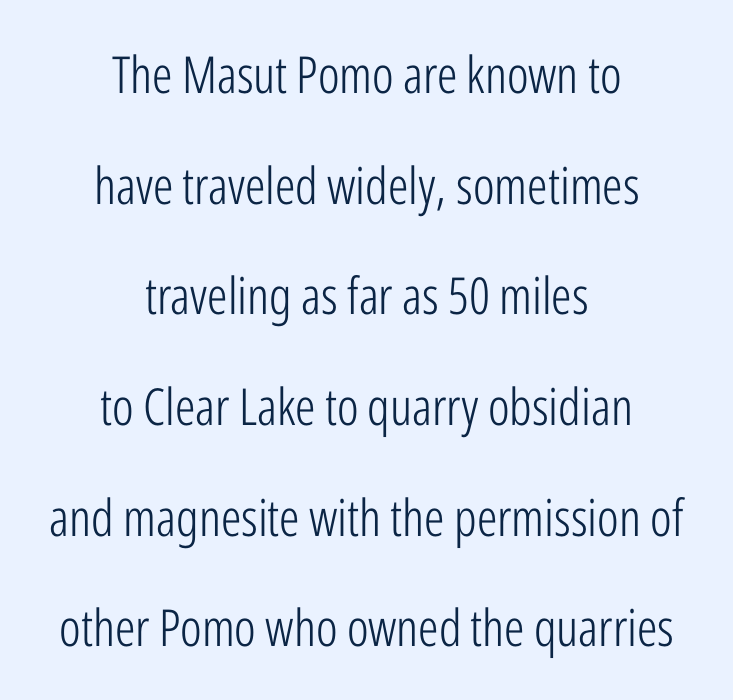
Q: Is the text bold? A: No.
Q: Is the text italic (slanted)? A: No, it is upright.
Q: Is the typeface a serif or a sans-serif typeface? A: Sans-serif.
Q: Is the text underlined? A: No.
Q: How is the paragraph aligned? A: Centered.
Q: Is the spacing between letters normal or unusually wide? A: Normal.
Q: Is the spacing between lines tight, normal or loose? A: Loose.
Q: Width (condensed, normal, or wide)? A: Condensed.
Q: Stroke contrast? A: Low.
Q: x-height? A: Medium.
Q: Monospaced? A: No.
